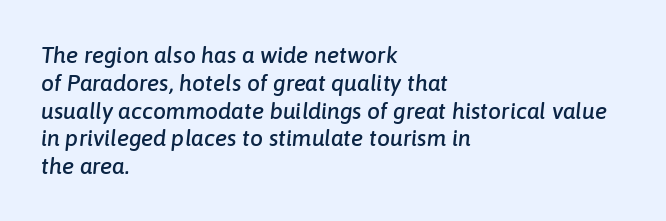
The image shows 23 px text type, italic (leaning right); set left-aligned, line spacing 1.21x, normal letter spacing, not underlined.
